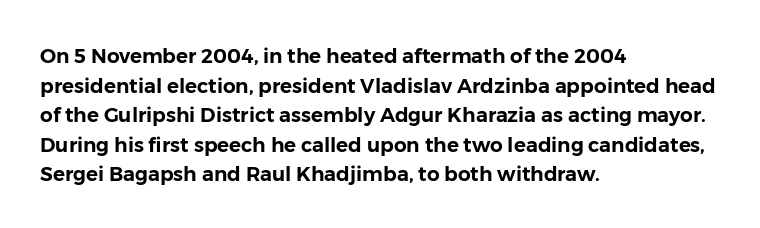
The words here are not underlined. Compared with typical paragraphs, the rows here are spaced about the same. Leftover space on each line is placed entirely after the last word. Students, note that the glyphs here touch the page at normal intervals. Italic: no, the glyphs are upright roman.
